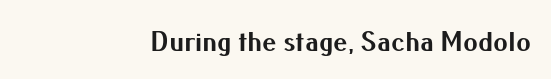
Q: Is the text bold? A: Yes.
Q: Is the text italic (slanted)? A: No, it is upright.
Q: Is the typeface a serif or a sans-serif typeface? A: Sans-serif.
Q: Is the text underlined? A: No.
Q: How is the paragraph aligned? A: Right-aligned.
Q: Is the spacing between letters normal or unusually wide? A: Normal.
Q: Width (condensed, normal, or wide)? A: Normal.
Q: Stroke contrast? A: Medium.
Q: x-height? A: Small.
Q: Monospaced? A: No.
